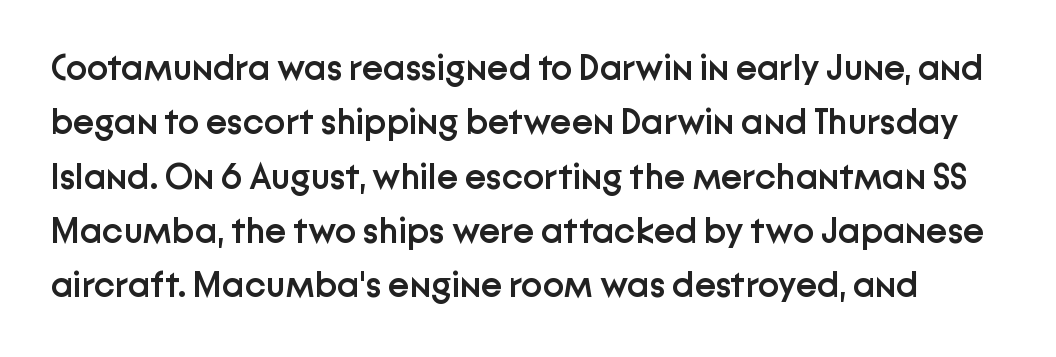
The lettering holds an erect, upright posture throughout. Typographically, this falls in the sans-serif category. Bare-footed words on every line. The face used here is proportionally spaced, like ordinary book or web type.
